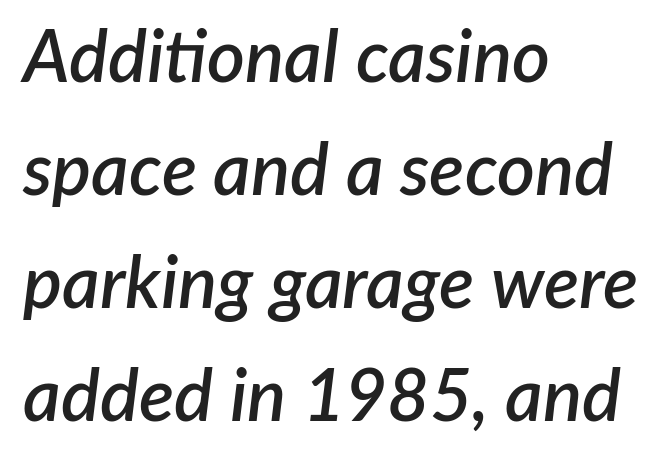
Underline: absent. Horizontal alignment here is leftward, the default for most running prose. The rendering uses natural spacing where letterforms have individual widths. Tracking value appears to be zero — textbook default spacing. Students, observe: this is what conventionally led text looks like. In terms of posture, this sample is oblique.
